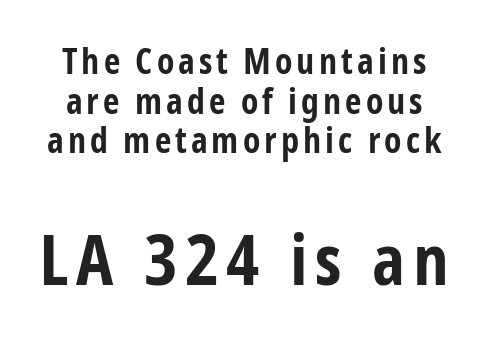
{"serif": "no", "italic": "no", "bold": "yes", "weight": "bold", "width": "condensed", "stroke_contrast": "low", "x_height": "medium", "monospaced": "no", "underline": "no", "line_spacing": "tight", "line_spacing_ratio": 1.1, "larger_block": "second", "size_ratio": 1.97, "glyph_px": 71}
